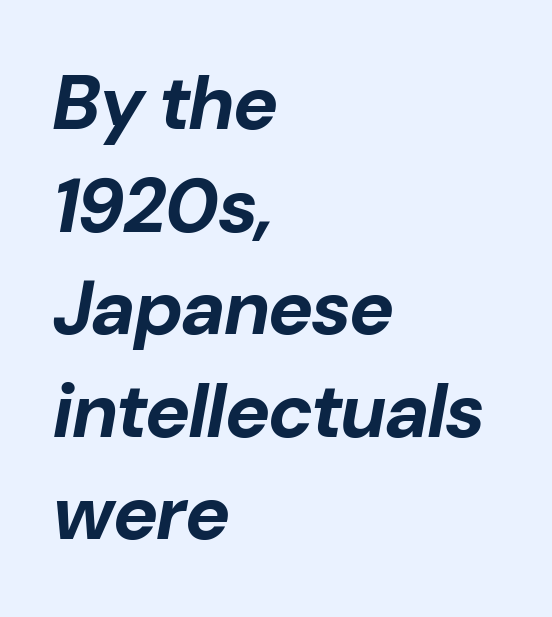
Q: Is the text bold? A: Yes.
Q: Is the text italic (slanted)? A: Yes, it leans right by about 10 degrees.
Q: Is the text underlined? A: No.
Q: How is the paragraph aligned? A: Left-aligned.
Q: Is the spacing between letters normal or unusually wide? A: Normal.
Q: Is the spacing between lines tight, normal or loose? A: Normal.
Q: Width (condensed, normal, or wide)? A: Normal.
Q: Stroke contrast? A: Low.
Q: x-height? A: Medium.
Q: Monospaced? A: No.
